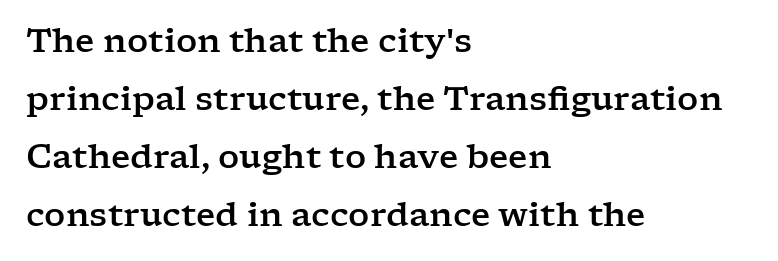
The lettering stays uniformly vertical, giving the passage a roman look. Do the characters align in a grid? No, the font is proportional. Is this a sans? No — the strokes have serifs. Decoration check: the copy has no underline. Horizontal alignment here is leftward, the default for most running prose. Students, note that the glyphs here touch the page at normal intervals.
